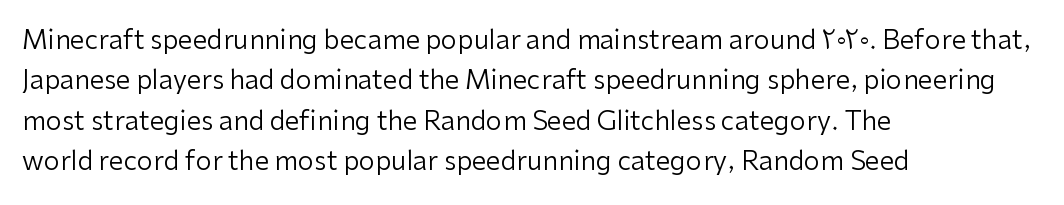
Check the space under the baseline: it is left empty. The type sits square on the baseline with zero lean. Line spacing here is normal. Casual observation: everything's shoved over to the left. Honestly, the letter spacing is just normal — you wouldn't notice it.
